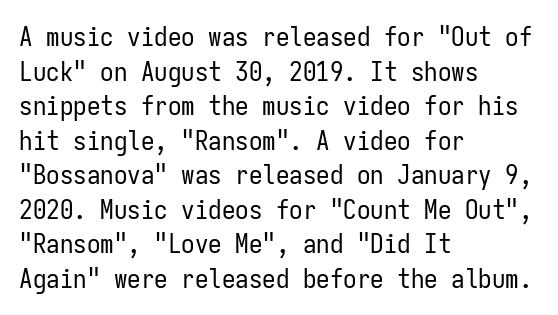
{"italic": "no", "bold": "no", "underline": "no", "align": "left", "line_spacing": "normal", "line_spacing_ratio": 1.28, "letter_spacing": "normal", "letter_spacing_em": 0.0, "glyph_px": 27}
